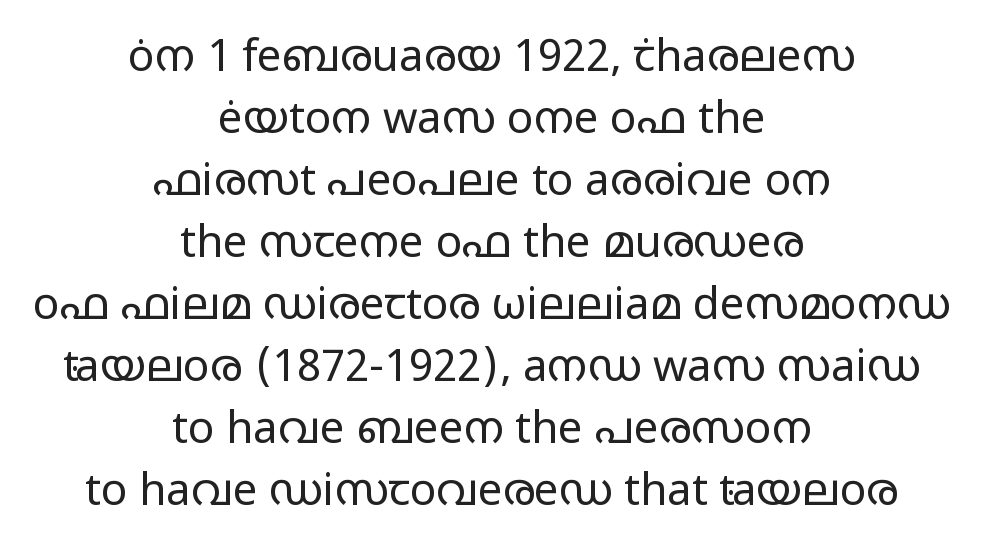
Is this a fixed-width face? No — the glyphs have proportional, varying widths. What kind of face is this? One without serifs — a sans. Students, note that the glyphs here touch the page at normal intervals. If you folded the block vertically in half, each line would mirror itself in length. Each stroke keeps to a modest, everyday thickness or less. The lettering holds an erect, upright posture throughout.
